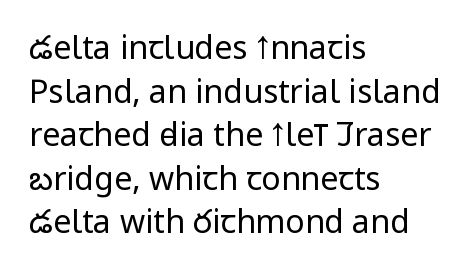
Stems here are at most as thick as an everyday book face. The leading is moderate, giving the passage an even texture. Rendered with straight, roman letterforms. Default kerning and tracking; the words read as compact shapes.
